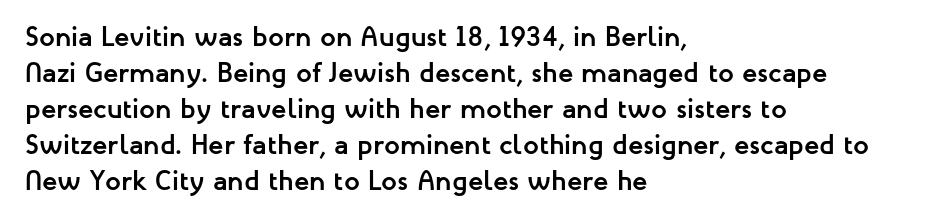
Unlike a traditional serif, this face leaves its strokes unadorned. Honestly, the letter spacing is just normal — you wouldn't notice it. This sample keeps an unexceptional amount of space between lines. Typographic density is high because the face is bold. In terms of posture, this sample is upright.
